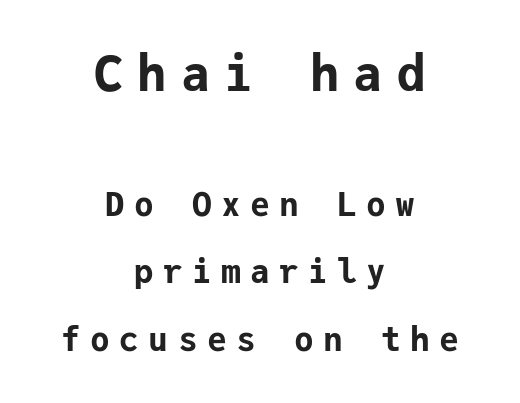
The image shows 49 px bold sans-serif type, upright, monospaced; set centered, loose line spacing (2.05x), unusually wide letter spacing (+0.28 em), not underlined; the first (top) block is 1.48x larger; low stroke contrast and a medium x-height.
